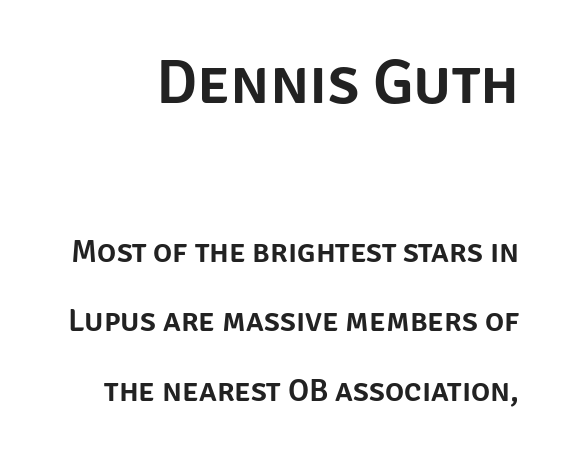
The letters advance in unequal steps, a hallmark of proportional type. Notice how the stems are strictly vertical — no italics here. Leading is clearly above the norm, producing a sparse column. A clean baseline with only descenders dipping below it.
